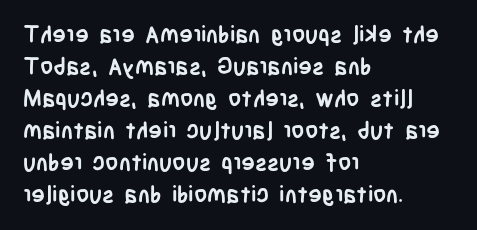
Q: Is the text bold? A: Yes.
Q: Is the text italic (slanted)? A: No, it is upright.
Q: Is the text underlined? A: No.
Q: How is the paragraph aligned? A: Left-aligned.
Q: Is the spacing between letters normal or unusually wide? A: Normal.
Q: Is the spacing between lines tight, normal or loose? A: Normal.
